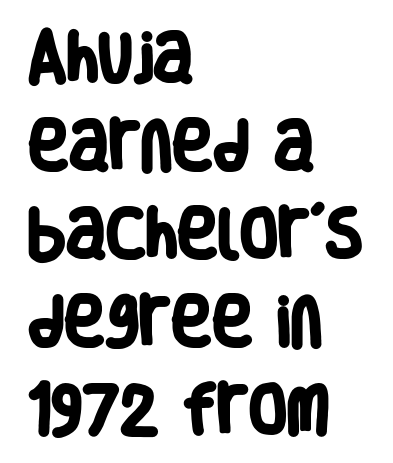
Q: Is the text bold? A: Yes.
Q: Is the typeface a serif or a sans-serif typeface? A: Sans-serif.
Q: Is the text underlined? A: No.
Q: How is the paragraph aligned? A: Left-aligned.
Q: Is the spacing between letters normal or unusually wide? A: Normal.
Q: Is the spacing between lines tight, normal or loose? A: Normal.
Q: Width (condensed, normal, or wide)? A: Condensed.
Q: Stroke contrast? A: Low.
Q: x-height? A: Large.
Q: Monospaced? A: No.
